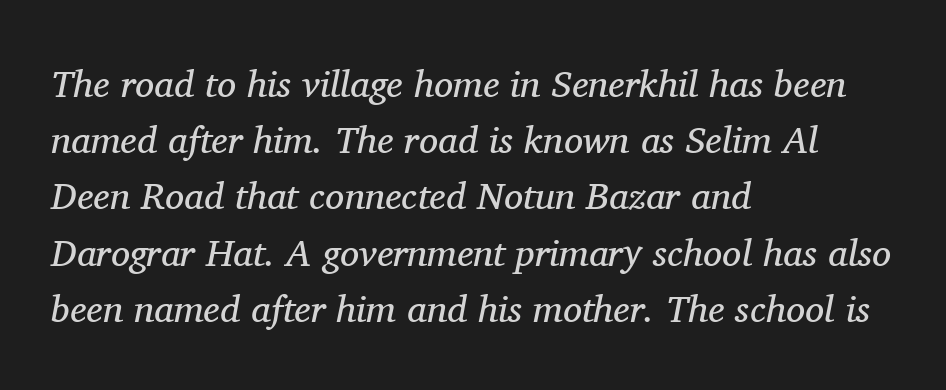
Q: Is the text bold? A: No.
Q: Is the text italic (slanted)? A: Yes, it leans right by about 11 degrees.
Q: Is the typeface a serif or a sans-serif typeface? A: Serif.
Q: Is the text underlined? A: No.
Q: How is the paragraph aligned? A: Left-aligned.
Q: Is the spacing between letters normal or unusually wide? A: Normal.
Q: Is the spacing between lines tight, normal or loose? A: Normal.
Q: Width (condensed, normal, or wide)? A: Normal.
Q: Stroke contrast? A: Medium.
Q: x-height? A: Medium.
Q: Monospaced? A: No.
